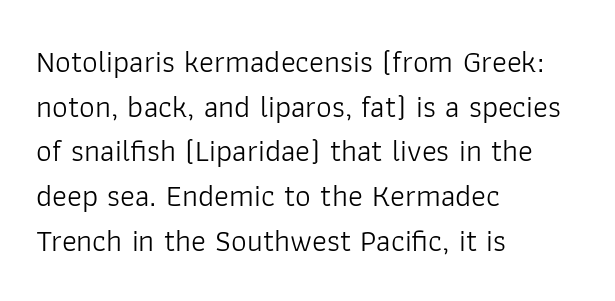
The rendering shows plain stroke endings on the letterforms — a sans-serif design. Lines of text with bare space underneath. The strokes carry an ordinary text weight at most. Leading: standard. Look at the tracking — it's just the regular setting, nothing added.
